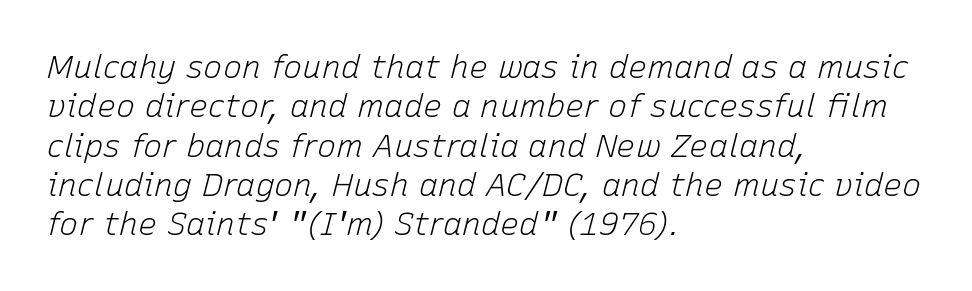
The image shows 32 px light type, italic (leaning right); set left-aligned, line spacing 1.23x, normal letter spacing, not underlined; low stroke contrast and a medium x-height.
